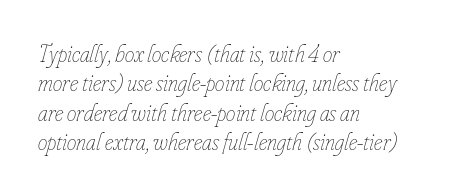
The image shows 24 px text type, italic (leaning right); set left-aligned, line spacing 1.22x, normal letter spacing, not underlined.
